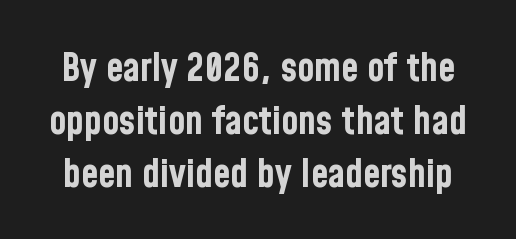
The image shows 39 px bold, condensed sans-serif type, upright; set normal line spacing (1.36x), normal letter spacing, not underlined; low stroke contrast and a medium x-height.
